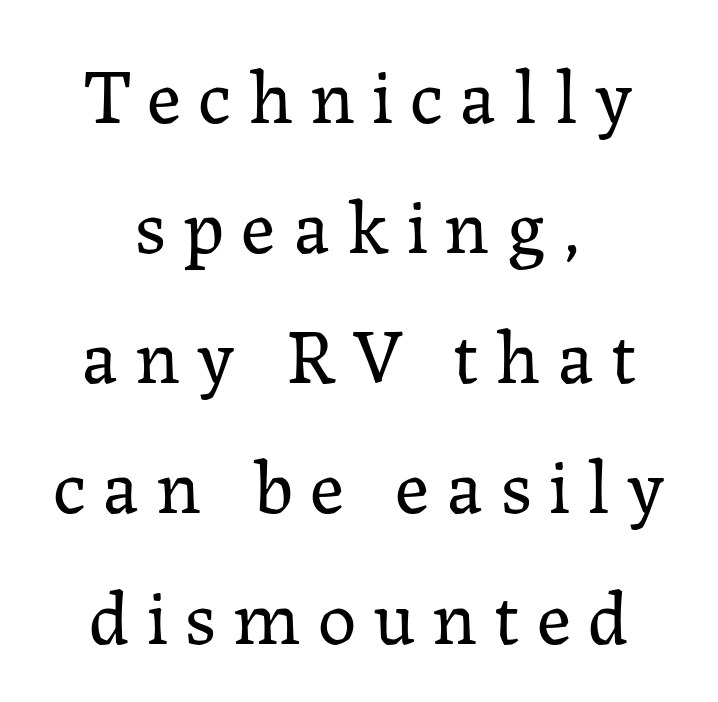
{"serif": "yes", "italic": "no", "bold": "no", "weight": "regular", "width": "normal", "stroke_contrast": "low", "x_height": "medium", "monospaced": "no", "underline": "no", "align": "center", "line_spacing": "normal", "line_spacing_ratio": 1.69, "letter_spacing": "wide", "letter_spacing_em": 0.22, "glyph_px": 77}
